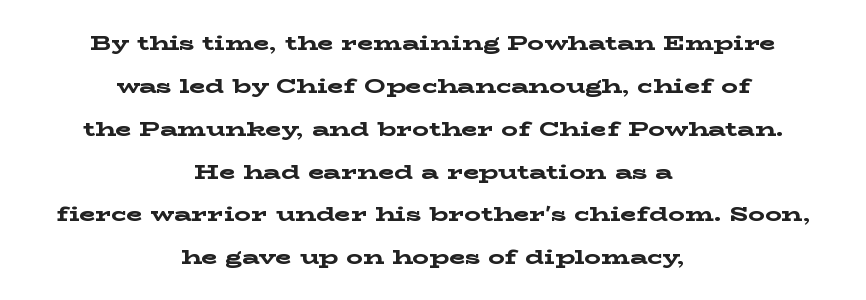
{"italic": "no", "bold": "yes", "underline": "no", "align": "center", "line_spacing": "loose", "line_spacing_ratio": 2.04, "letter_spacing": "normal", "letter_spacing_em": 0.0, "glyph_px": 21}
